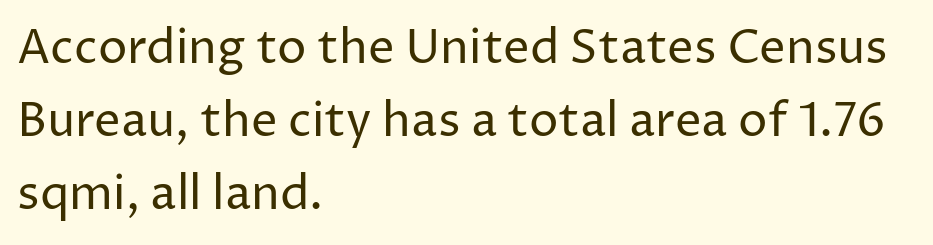
Q: Is the text bold? A: No.
Q: Is the text italic (slanted)? A: No, it is upright.
Q: Is the typeface a serif or a sans-serif typeface? A: Sans-serif.
Q: Is the text underlined? A: No.
Q: How is the paragraph aligned? A: Left-aligned.
Q: Is the spacing between letters normal or unusually wide? A: Normal.
Q: Is the spacing between lines tight, normal or loose? A: Normal.
Q: Width (condensed, normal, or wide)? A: Normal.
Q: Stroke contrast? A: Low.
Q: x-height? A: Medium.
Q: Monospaced? A: No.
